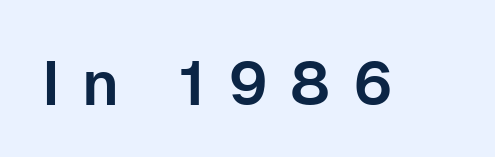
Glance below the letters and you will spot only blank space. Does extra space separate the letters? Yes, quite a lot of it. The typeface chosen for these lines omits serifs. The face used here is proportionally spaced, like ordinary book or web type.
